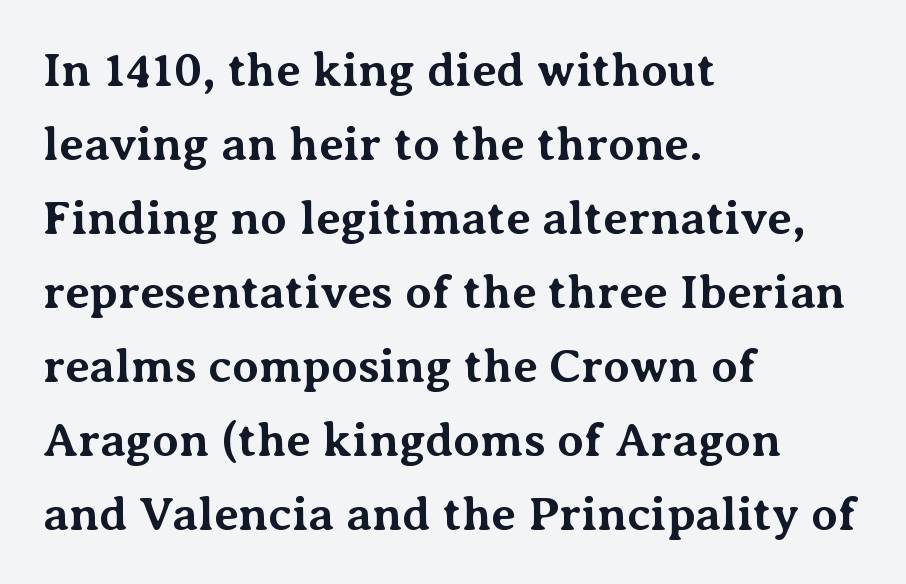
Q: Is the text bold? A: Yes.
Q: Is the text italic (slanted)? A: No, it is upright.
Q: Is the typeface a serif or a sans-serif typeface? A: Serif.
Q: Is the text underlined? A: No.
Q: How is the paragraph aligned? A: Left-aligned.
Q: Is the spacing between letters normal or unusually wide? A: Normal.
Q: Is the spacing between lines tight, normal or loose? A: Normal.
Q: Width (condensed, normal, or wide)? A: Normal.
Q: Stroke contrast? A: Medium.
Q: x-height? A: Medium.
Q: Monospaced? A: No.
